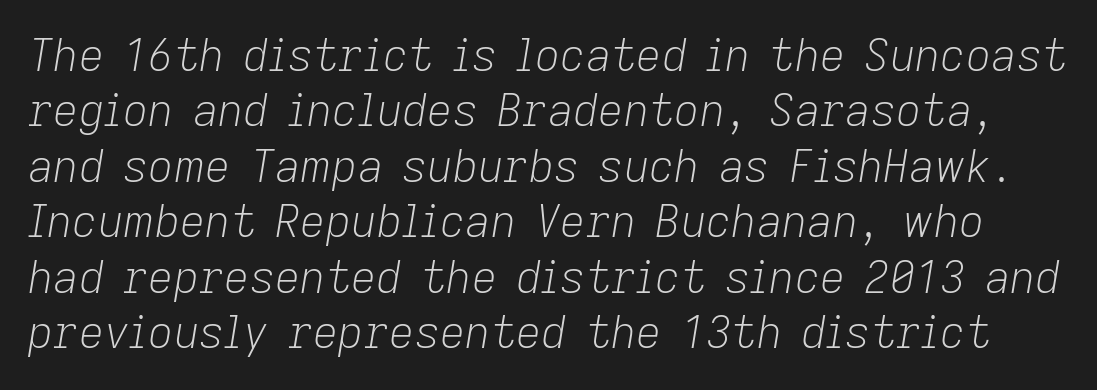
The image shows 44 px light type, italic (leaning right); set normal line spacing (1.26x), normal letter spacing, not underlined; low stroke contrast and a medium x-height.
